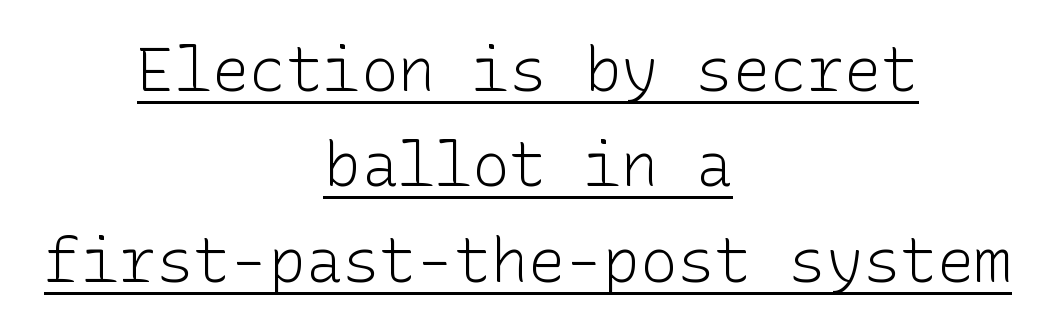
The image shows 62 px light sans-serif type, upright; set centered, normal line spacing (1.54x), normal letter spacing, underlined; low stroke contrast and a medium x-height.
